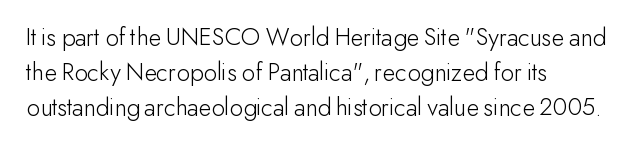
Q: Is the text bold? A: No.
Q: Is the text italic (slanted)? A: No, it is upright.
Q: Is the text underlined? A: No.
Q: How is the paragraph aligned? A: Left-aligned.
Q: Is the spacing between letters normal or unusually wide? A: Normal.
Q: Is the spacing between lines tight, normal or loose? A: Normal.
